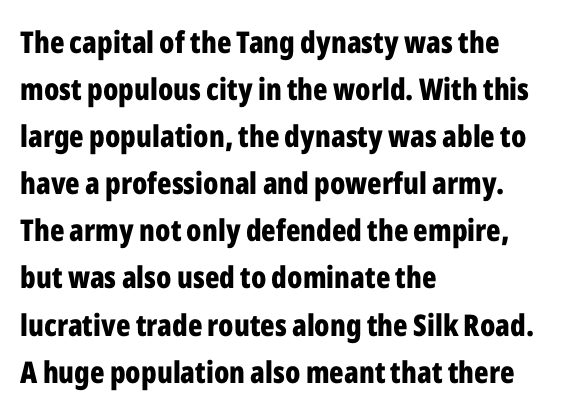
The image shows 30 px bold, condensed sans-serif type, upright; set left-aligned, normal line spacing (1.57x), normal letter spacing, not underlined; low stroke contrast and a medium x-height.
